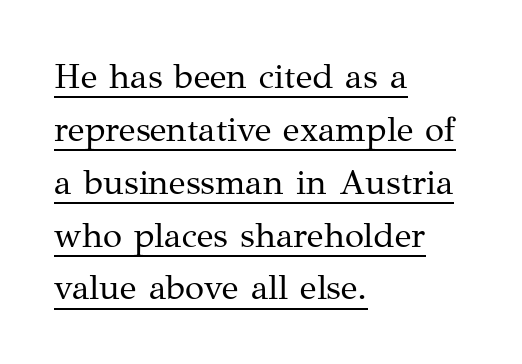
Q: Is the text bold? A: No.
Q: Is the text italic (slanted)? A: No, it is upright.
Q: Is the typeface a serif or a sans-serif typeface? A: Serif.
Q: Is the text underlined? A: Yes.
Q: How is the paragraph aligned? A: Left-aligned.
Q: Is the spacing between letters normal or unusually wide? A: Normal.
Q: Is the spacing between lines tight, normal or loose? A: Normal.
Q: Width (condensed, normal, or wide)? A: Normal.
Q: Stroke contrast? A: Medium.
Q: x-height? A: Medium.
Q: Monospaced? A: No.
